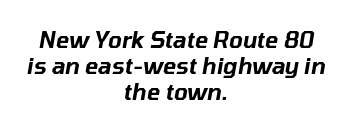
{"italic": "yes", "lean": "right", "slant_degrees": 10, "underline": "no", "align": "center", "line_spacing_ratio": 1.18, "letter_spacing": "normal", "letter_spacing_em": 0.0, "glyph_px": 22}
